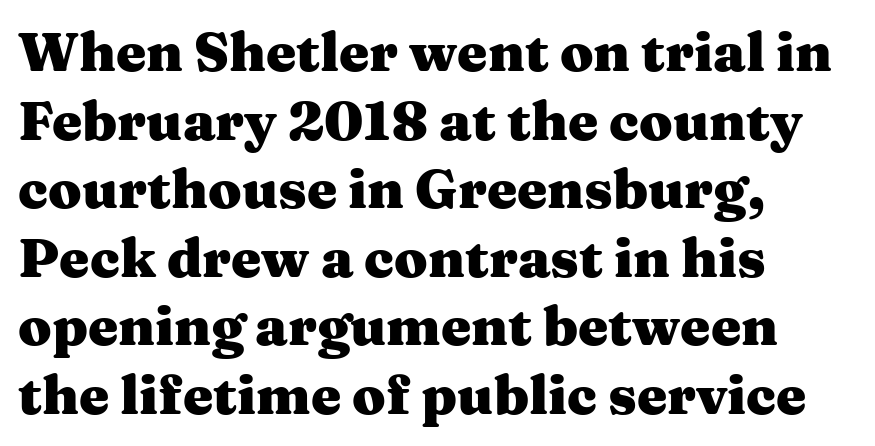
The tracking reads as untouched default to a designer's eye. The lines in this sample share a left origin and differ only in where they stop. The axis of the letterforms is exactly vertical. Character widths vary here, with narrow letters taking less room than wide ones. The block of text has a typical density, with ordinary space between rows. Each letter's strokes conclude with small projecting serifs.
